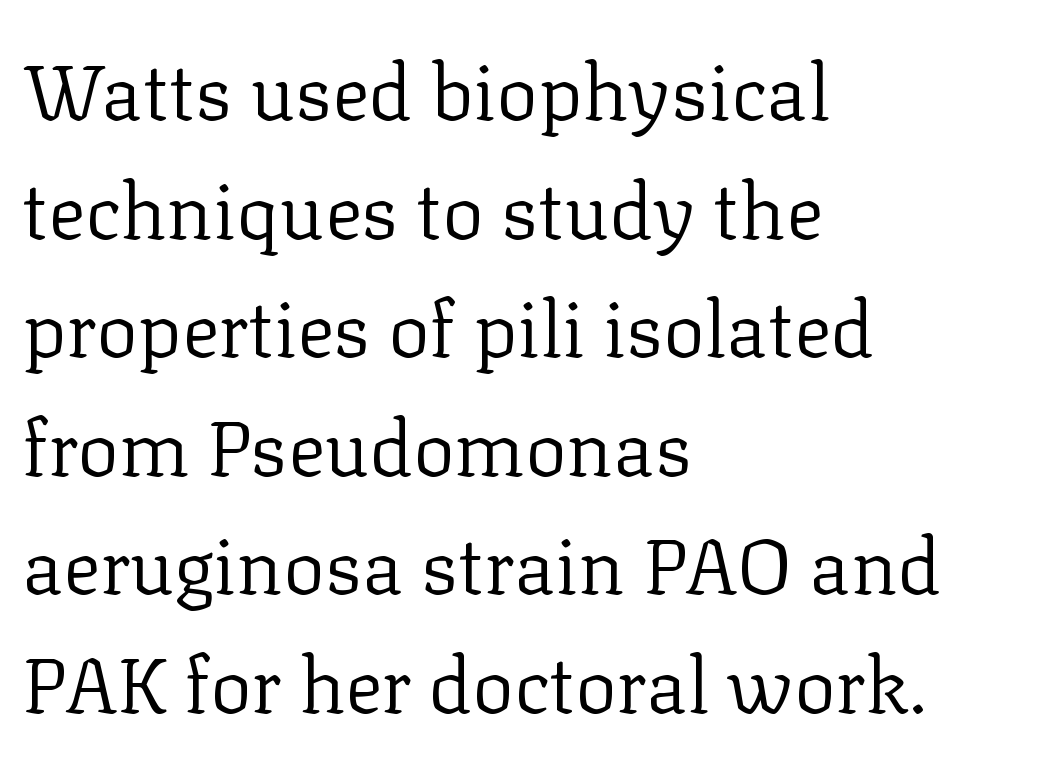
Line beginnings align vertically; line endings do not. What's the leading like? Ordinary, nothing unusual. Type style note: has serifs. The zone under the glyphs is completely vacant. Think of a printed novel: that variable character pitch is what you see here.
